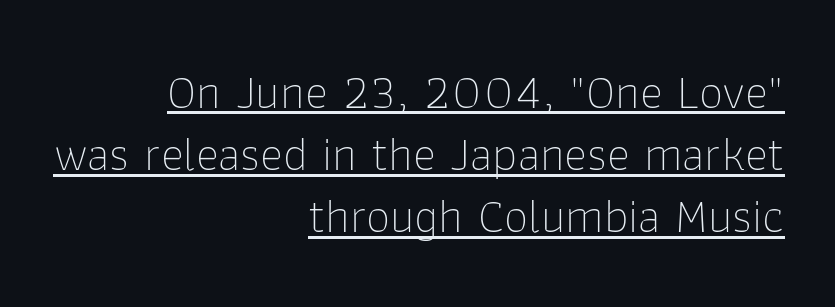
{"serif": "no", "italic": "no", "bold": "no", "weight": "thin", "width": "normal", "stroke_contrast": "low", "x_height": "medium", "monospaced": "no", "underline": "yes", "align": "right", "line_spacing": "normal", "line_spacing_ratio": 1.27, "letter_spacing": "normal", "letter_spacing_em": 0.0, "glyph_px": 49}
